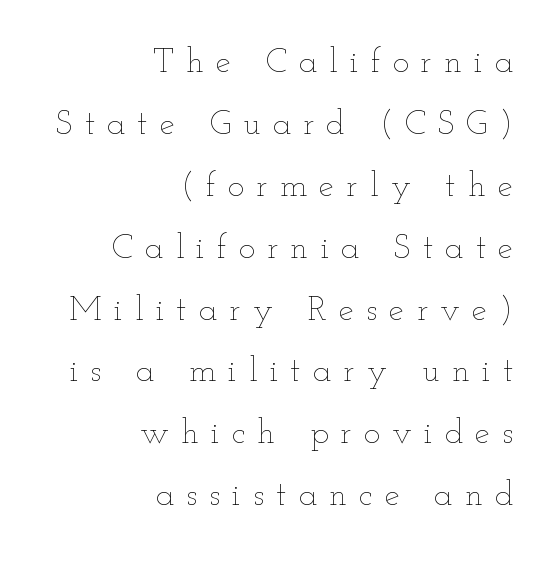
{"italic": "no", "bold": "no", "weight": "thin", "width": "wide", "stroke_contrast": "low", "x_height": "small", "monospaced": "no", "underline": "no", "align": "right", "line_spacing_ratio": 1.82, "letter_spacing": "wide", "letter_spacing_em": 0.36, "glyph_px": 34}
